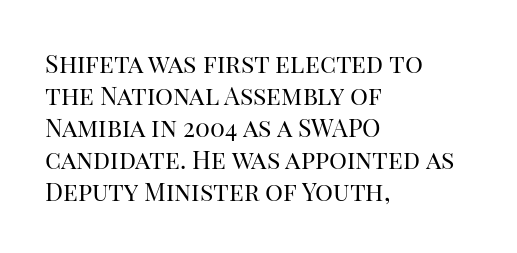
Q: Is the text bold? A: No.
Q: Is the text italic (slanted)? A: No, it is upright.
Q: Is the text underlined? A: No.
Q: How is the paragraph aligned? A: Left-aligned.
Q: Is the spacing between letters normal or unusually wide? A: Normal.
Q: Is the spacing between lines tight, normal or loose? A: Normal.
